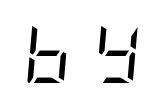
Does extra space separate the letters? Yes, quite a lot of it. Type without underlining. The characters are drawn with everyday or finer stroke widths. These lines were composed using italics.
